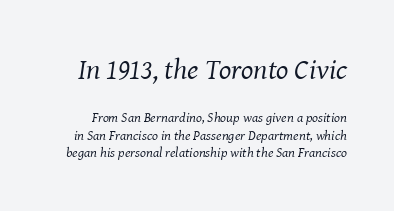
{"serif": "yes", "italic": "yes", "lean": "right", "slant_degrees": 8, "bold": "no", "weight": "regular", "width": "normal", "stroke_contrast": "medium", "x_height": "medium", "monospaced": "no", "underline": "no", "line_spacing": "normal", "line_spacing_ratio": 1.25, "letter_spacing": "normal", "letter_spacing_em": 0.0, "larger_block": "first", "size_ratio": 2.07, "glyph_px": 29}
